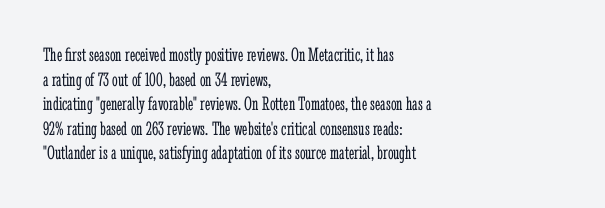
{"italic": "no", "bold": "no", "underline": "no", "align": "left", "line_spacing_ratio": 1.23, "letter_spacing": "normal", "letter_spacing_em": 0.0, "glyph_px": 20}
